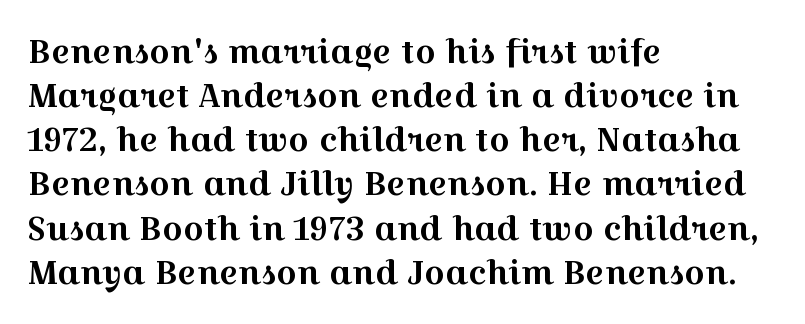
Q: Is the text italic (slanted)? A: No, it is upright.
Q: Is the typeface a serif or a sans-serif typeface? A: Serif.
Q: Is the text underlined? A: No.
Q: How is the paragraph aligned? A: Left-aligned.
Q: Is the spacing between letters normal or unusually wide? A: Normal.
Q: Is the spacing between lines tight, normal or loose? A: Normal.
Q: Width (condensed, normal, or wide)? A: Wide.
Q: x-height? A: Medium.
Q: Monospaced? A: No.
